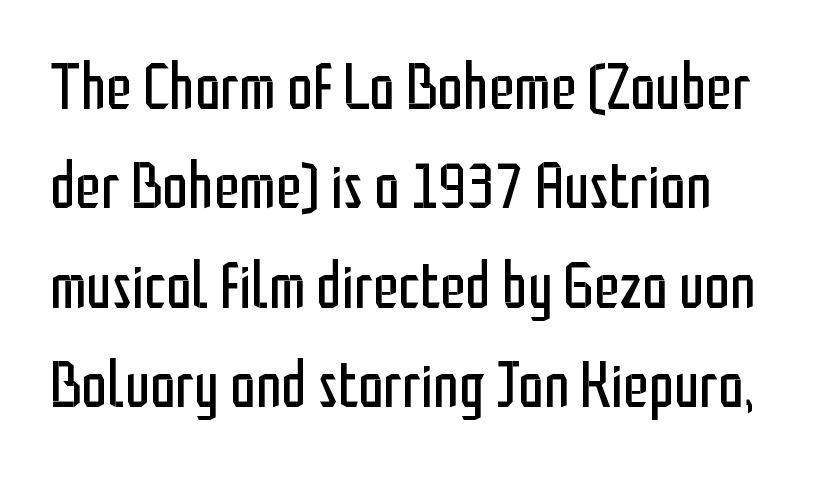
Q: Is the text bold? A: No.
Q: Is the text italic (slanted)? A: No, it is upright.
Q: Is the typeface a serif or a sans-serif typeface? A: Sans-serif.
Q: Is the text underlined? A: No.
Q: Is the spacing between letters normal or unusually wide? A: Normal.
Q: Is the spacing between lines tight, normal or loose? A: Normal.
Q: Width (condensed, normal, or wide)? A: Condensed.
Q: Stroke contrast? A: Low.
Q: x-height? A: Medium.
Q: Monospaced? A: No.
